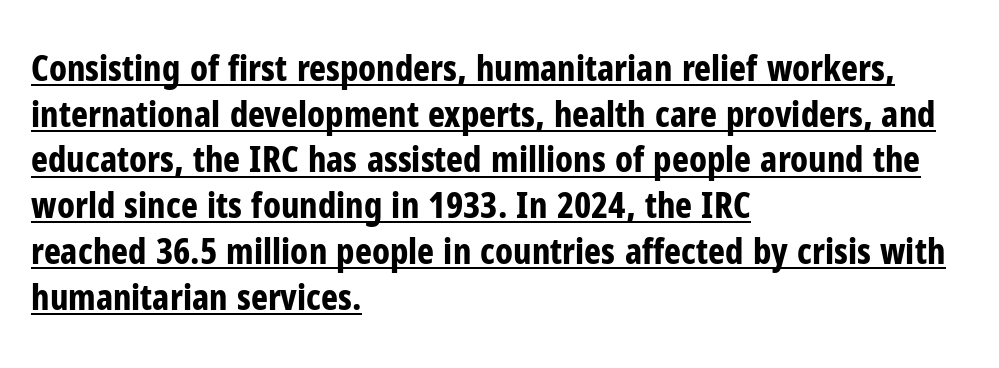
Q: Is the text bold? A: Yes.
Q: Is the text italic (slanted)? A: No, it is upright.
Q: Is the typeface a serif or a sans-serif typeface? A: Sans-serif.
Q: Is the text underlined? A: Yes.
Q: How is the paragraph aligned? A: Left-aligned.
Q: Is the spacing between letters normal or unusually wide? A: Normal.
Q: Is the spacing between lines tight, normal or loose? A: Normal.
Q: Width (condensed, normal, or wide)? A: Condensed.
Q: Stroke contrast? A: Low.
Q: x-height? A: Medium.
Q: Monospaced? A: No.
